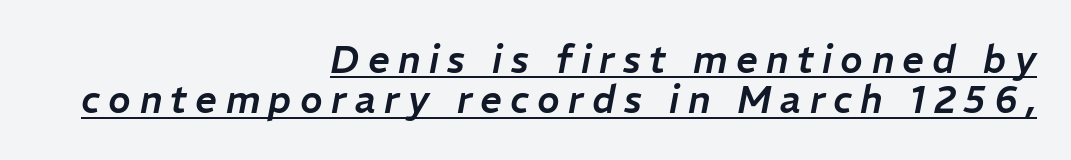
The sample's only ornament is a line tracing under the words. Designer's note — italics engaged. Character widths vary here, with narrow letters taking less room than wide ones. You could barely slide anything between these rows.
